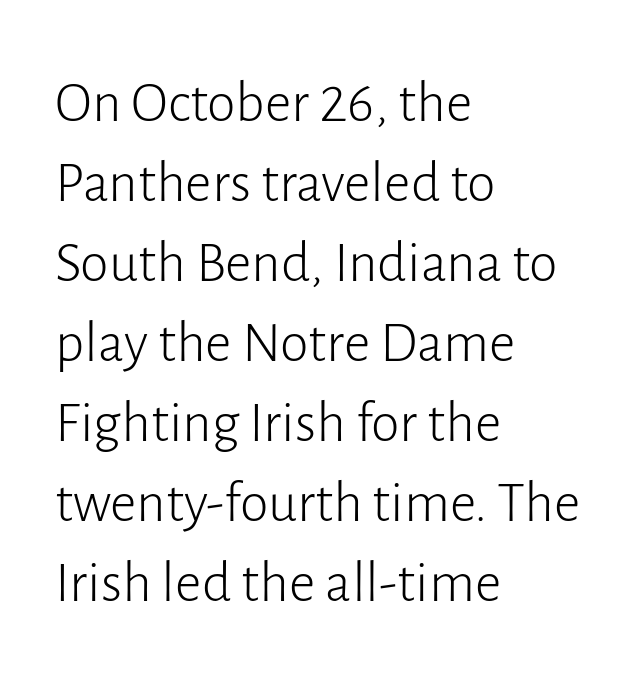
Q: Is the text bold? A: No.
Q: Is the text italic (slanted)? A: No, it is upright.
Q: Is the typeface a serif or a sans-serif typeface? A: Sans-serif.
Q: Is the text underlined? A: No.
Q: How is the paragraph aligned? A: Left-aligned.
Q: Is the spacing between letters normal or unusually wide? A: Normal.
Q: Is the spacing between lines tight, normal or loose? A: Normal.
Q: Width (condensed, normal, or wide)? A: Normal.
Q: Stroke contrast? A: Low.
Q: x-height? A: Medium.
Q: Monospaced? A: No.
